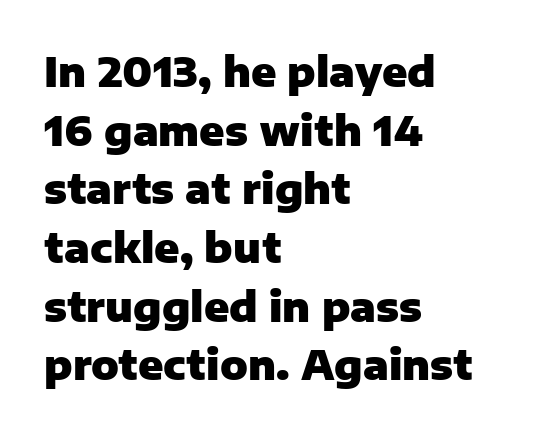
Character widths vary here, with narrow letters taking less room than wide ones. Plain, unruled lines of type. The letters sit at their default tracking, neither squeezed nor spread. How would I describe the line gaps? Plain and ordinary.
